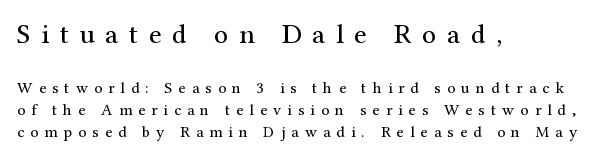
Q: Is the text bold? A: No.
Q: Is the text italic (slanted)? A: No, it is upright.
Q: Is the typeface a serif or a sans-serif typeface? A: Serif.
Q: Is the text underlined? A: No.
Q: How is the paragraph aligned? A: Left-aligned.
Q: Is the spacing between letters normal or unusually wide? A: Unusually wide.
Q: Is the spacing between lines tight, normal or loose? A: Normal.
Q: Which block of text is set in a larger size, the first (top) or the second (bottom)? A: The first (top) one.
Q: Width (condensed, normal, or wide)? A: Normal.
Q: Stroke contrast? A: Medium.
Q: x-height? A: Medium.
Q: Monospaced? A: No.
